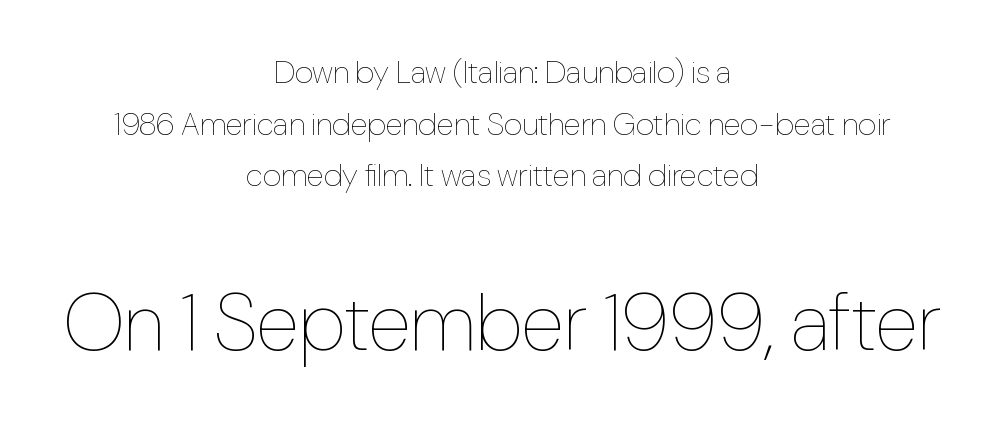
Q: Is the text bold? A: No.
Q: Is the text italic (slanted)? A: No, it is upright.
Q: Is the text underlined? A: No.
Q: How is the paragraph aligned? A: Centered.
Q: Is the spacing between letters normal or unusually wide? A: Normal.
Q: Is the spacing between lines tight, normal or loose? A: Normal.
Q: Which block of text is set in a larger size, the first (top) or the second (bottom)? A: The second (bottom) one.
Q: Width (condensed, normal, or wide)? A: Condensed.
Q: Stroke contrast? A: Low.
Q: x-height? A: Medium.
Q: Monospaced? A: No.
